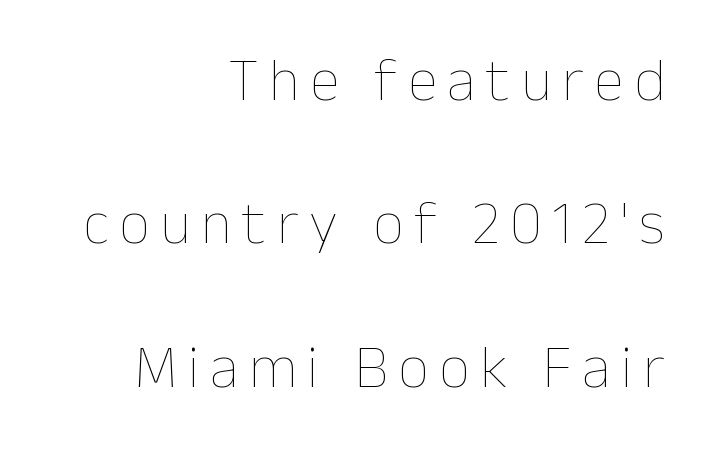
{"italic": "no", "bold": "no", "weight": "thin", "width": "normal", "stroke_contrast": "low", "x_height": "medium", "monospaced": "no", "underline": "no", "align": "right", "line_spacing": "loose", "line_spacing_ratio": 2.35, "glyph_px": 61}
